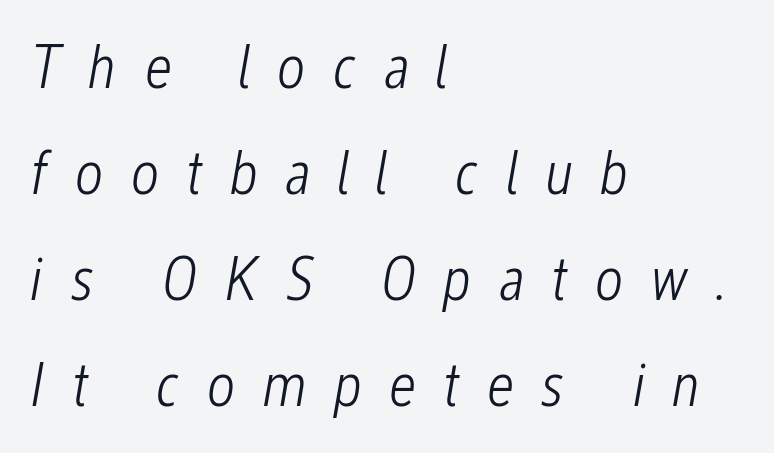
The image shows 62 px light, condensed type, italic (leaning right); set left-aligned, line spacing 1.71x, unusually wide letter spacing (+0.43 em), not underlined; low stroke contrast and a medium x-height.
